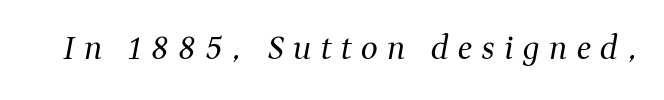
{"serif": "yes", "italic": "yes", "lean": "right", "slant_degrees": 11, "bold": "no", "weight": "regular", "width": "normal", "stroke_contrast": "medium", "x_height": "medium", "monospaced": "no", "underline": "no", "letter_spacing": "wide", "letter_spacing_em": 0.32, "glyph_px": 30}
